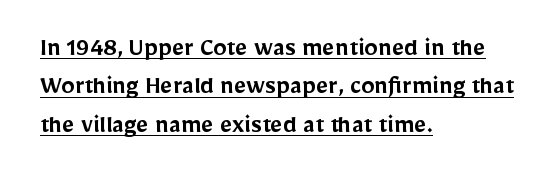
Q: Is the text bold? A: Semi-bold.
Q: Is the text italic (slanted)? A: No, it is upright.
Q: Is the text underlined? A: Yes.
Q: How is the paragraph aligned? A: Left-aligned.
Q: Is the spacing between letters normal or unusually wide? A: Normal.
Q: Is the spacing between lines tight, normal or loose? A: Normal.
